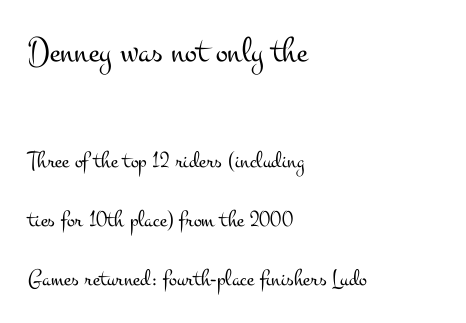
The first block has been scaled up relative to the second. Type without underlining. The paragraph has a hard left edge and a soft right edge. The face used here is rendered with its standard letterfit. The letters advance in unequal steps, a hallmark of proportional type.
